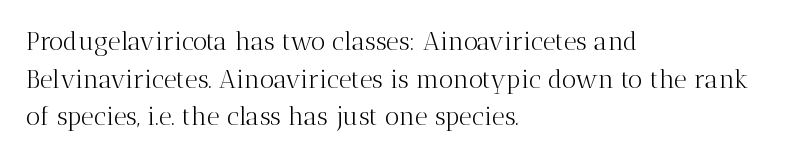
The face used here is rendered with its standard letterfit. Just letters on the line, the space beneath them empty. Caption: face not bold, strokes unweighted. Line spacing here is normal.
